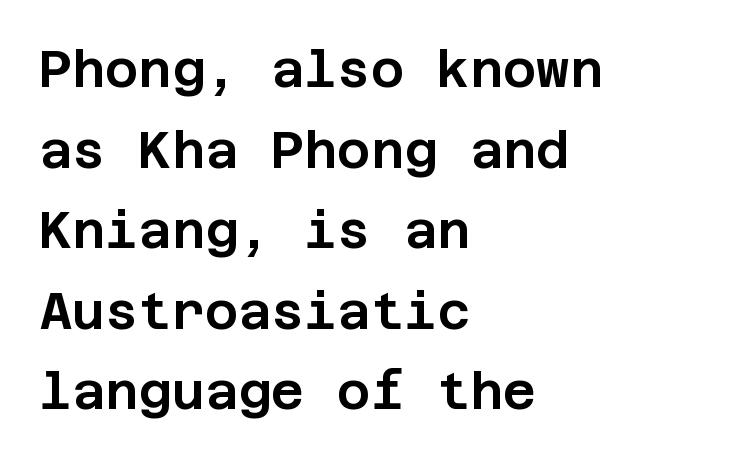
Q: Is the text italic (slanted)? A: No, it is upright.
Q: Is the typeface a serif or a sans-serif typeface? A: Sans-serif.
Q: Is the text underlined? A: No.
Q: How is the paragraph aligned? A: Left-aligned.
Q: Is the spacing between letters normal or unusually wide? A: Normal.
Q: Is the spacing between lines tight, normal or loose? A: Normal.
Q: Width (condensed, normal, or wide)? A: Normal.
Q: Stroke contrast? A: Low.
Q: x-height? A: Large.
